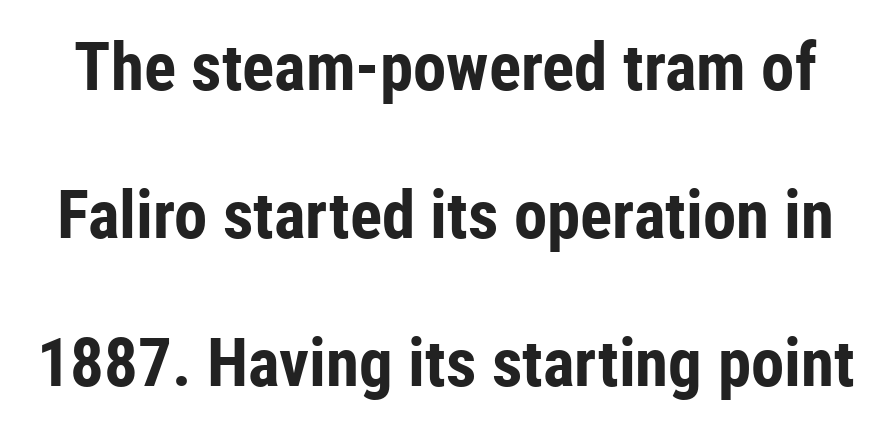
Q: Is the text bold? A: Yes.
Q: Is the text italic (slanted)? A: No, it is upright.
Q: Is the typeface a serif or a sans-serif typeface? A: Sans-serif.
Q: Is the text underlined? A: No.
Q: Is the spacing between letters normal or unusually wide? A: Normal.
Q: Is the spacing between lines tight, normal or loose? A: Loose.
Q: Width (condensed, normal, or wide)? A: Condensed.
Q: Stroke contrast? A: Low.
Q: x-height? A: Medium.
Q: Monospaced? A: No.
